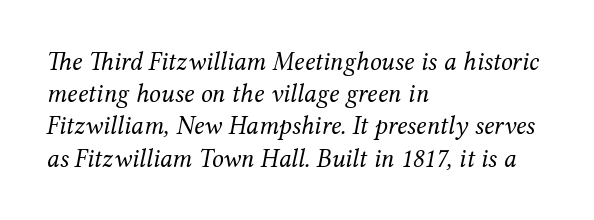
Q: Is the text bold? A: No.
Q: Is the text italic (slanted)? A: Yes, it leans right by about 12 degrees.
Q: Is the text underlined? A: No.
Q: How is the paragraph aligned? A: Left-aligned.
Q: Is the spacing between letters normal or unusually wide? A: Normal.
